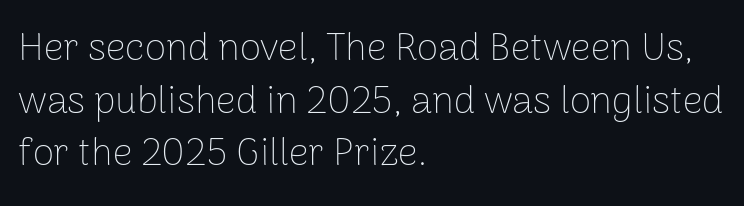
{"serif": "no", "italic": "no", "bold": "no", "weight": "thin", "width": "normal", "stroke_contrast": "low", "x_height": "medium", "monospaced": "no", "underline": "no", "align": "left", "line_spacing": "normal", "line_spacing_ratio": 1.35, "letter_spacing": "normal", "letter_spacing_em": 0.0, "glyph_px": 39}
